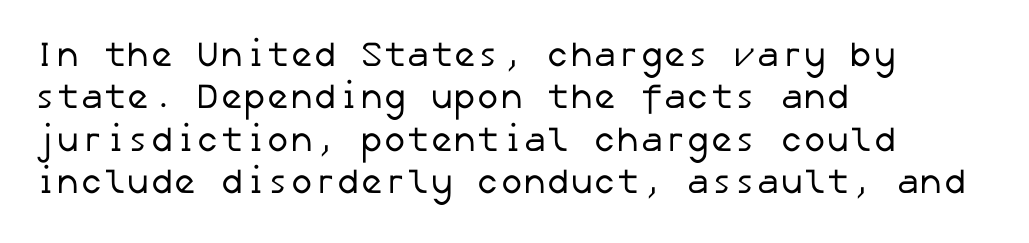
The image shows 35 px regular-weight sans-serif type; set left-aligned, line spacing 1.21x, normal letter spacing, not underlined; low stroke contrast and a medium x-height.
